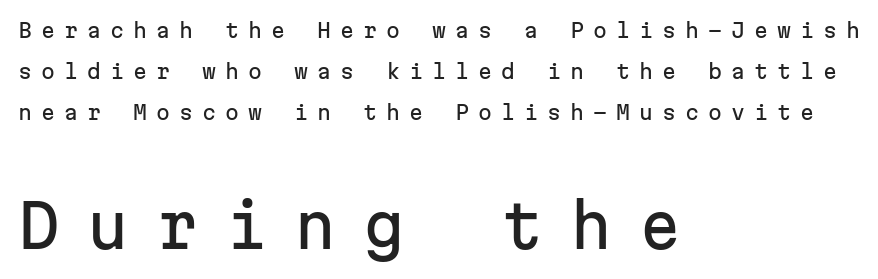
The image shows 60 px sans-serif type, upright, monospaced; set left-aligned, loose line spacing (2.05x), unusually wide letter spacing (+0.45 em), not underlined; the second (bottom) block is 3.0x larger; low stroke contrast and a medium x-height.
